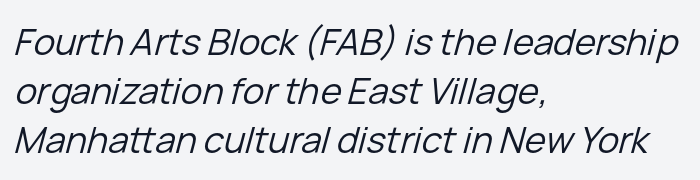
{"italic": "yes", "lean": "right", "slant_degrees": 15, "bold": "no", "weight": "regular", "width": "normal", "stroke_contrast": "low", "x_height": "medium", "monospaced": "no", "underline": "no", "align": "left", "line_spacing": "normal", "line_spacing_ratio": 1.36, "letter_spacing": "normal", "letter_spacing_em": 0.0, "glyph_px": 36}
